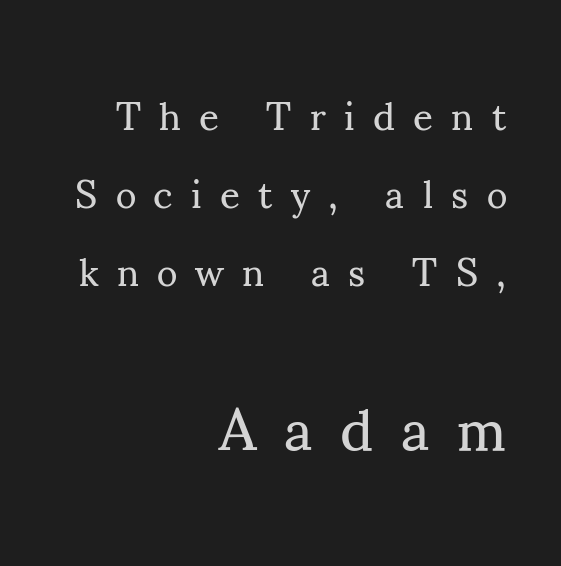
The image shows 59 px regular-weight serif type, upright; set right-aligned, loose line spacing (2.0x), unusually wide letter spacing (+0.47 em), not underlined; the second (bottom) block is 1.51x larger; medium stroke contrast and a small x-height.
